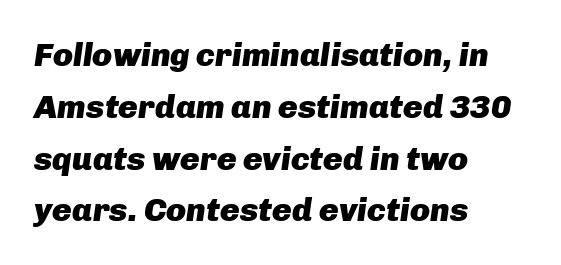
Tracking here is standard; glyphs follow each other at the usual distance. The font's italic variant was chosen for this text. The face used here has the dense, thick strokes of a bold. Lines of text with bare space underneath.
